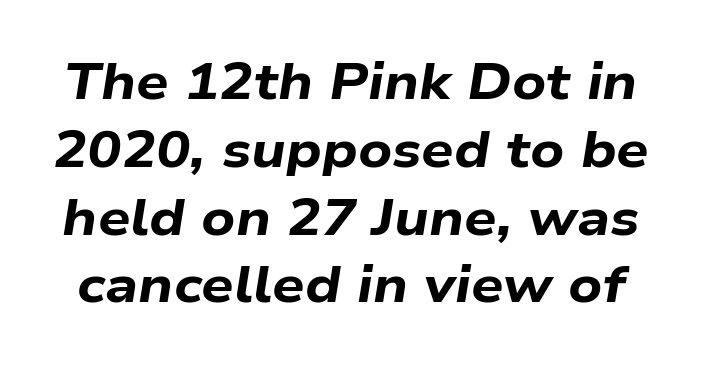
Q: Is the text bold? A: Yes.
Q: Is the text italic (slanted)? A: Yes, it leans right by about 9 degrees.
Q: Is the text underlined? A: No.
Q: Is the spacing between letters normal or unusually wide? A: Normal.
Q: Is the spacing between lines tight, normal or loose? A: Normal.
Q: Width (condensed, normal, or wide)? A: Wide.
Q: Stroke contrast? A: Low.
Q: x-height? A: Medium.
Q: Monospaced? A: No.
